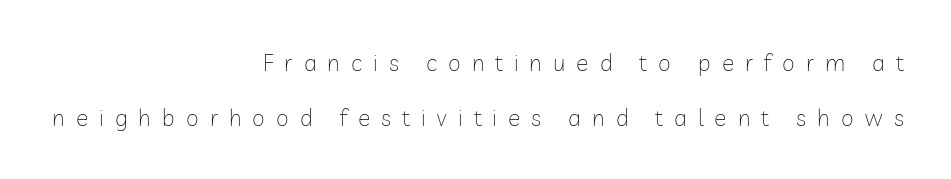
The image shows 23 px text type, upright; set right-aligned, loose line spacing (2.39x), unusually wide letter spacing (+0.48 em), not underlined.
